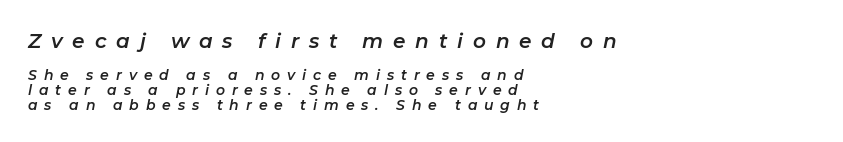
These lines were composed using italics. Line starts are locked; line ends wander. Horizontal bands of white between lines are thin slivers. The area under the type is left untouched. The first block has been scaled up relative to the second. Honestly, the letter spacing is so wide it's the main thing you notice.
